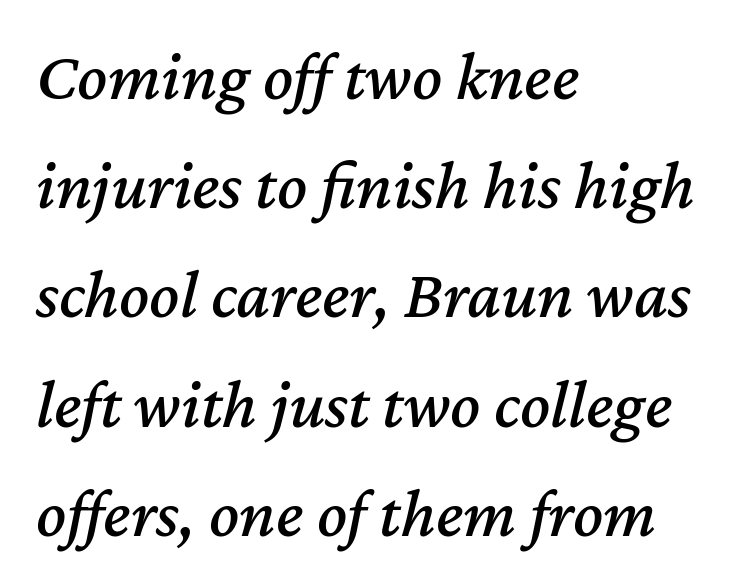
Standard letterfit; no display-style spreading of the glyphs. Line beginnings align vertically; line endings do not. The space beneath each line is pristine and unruled. Think of a printed novel: that variable character pitch is what you see here. Students, observe: this is what conventionally led text looks like. Observe the lean: these are italic letterforms.
